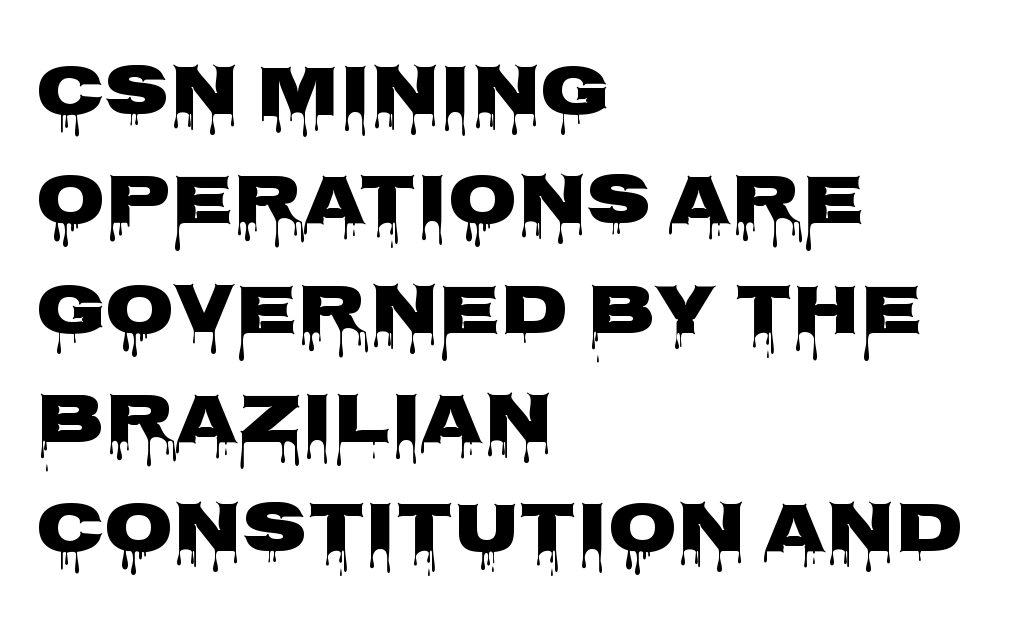
Q: Is the text italic (slanted)? A: No, it is upright.
Q: Is the typeface a serif or a sans-serif typeface? A: Sans-serif.
Q: Is the text underlined? A: No.
Q: How is the paragraph aligned? A: Left-aligned.
Q: Is the spacing between letters normal or unusually wide? A: Normal.
Q: Is the spacing between lines tight, normal or loose? A: Normal.
Q: Width (condensed, normal, or wide)? A: Wide.
Q: Stroke contrast? A: Low.
Q: x-height? A: Large.
Q: Monospaced? A: No.
